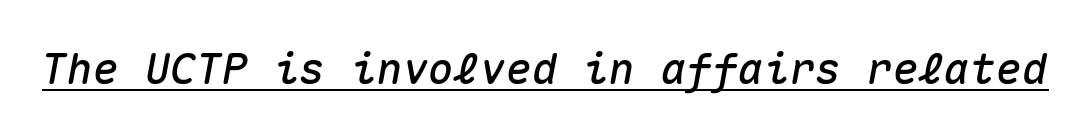
Q: Is the text italic (slanted)? A: Yes, it leans right by about 10 degrees.
Q: Is the text underlined? A: Yes.
Q: Is the spacing between letters normal or unusually wide? A: Normal.
Q: Width (condensed, normal, or wide)? A: Normal.
Q: Stroke contrast? A: Medium.
Q: x-height? A: Medium.
Q: Monospaced? A: Yes.
